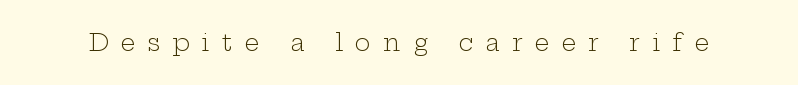
Q: Is the text bold? A: No.
Q: Is the text italic (slanted)? A: No, it is upright.
Q: Is the text underlined? A: No.
Q: Is the spacing between letters normal or unusually wide? A: Unusually wide.
